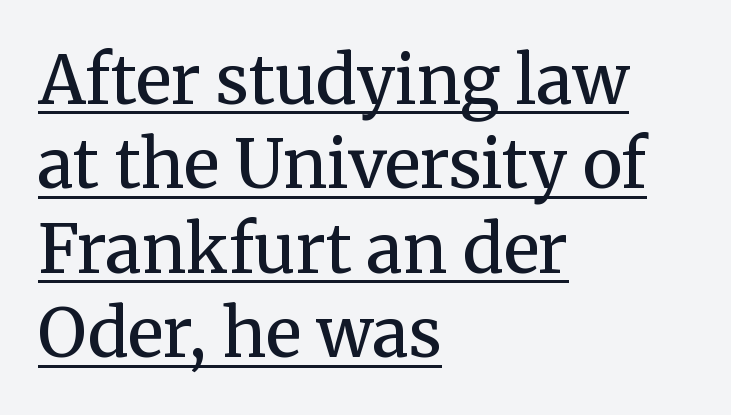
Spacing verdict: proportional, widths tailored to each character. No italicization has been applied; the sample stays upright. Caption: standard tracking, unaltered. The rendering anchors every line to the left-hand side.
